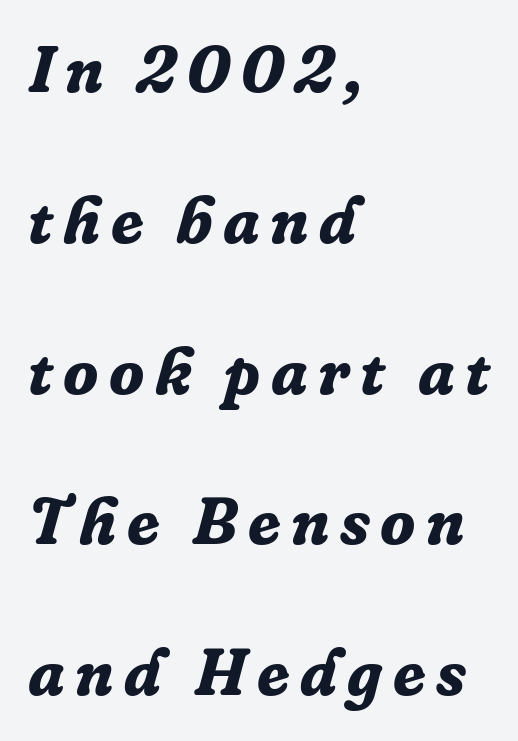
The image shows 65 px bold serif type, italic (leaning right); set left-aligned, loose line spacing (2.32x), not underlined; low stroke contrast and a medium x-height.
